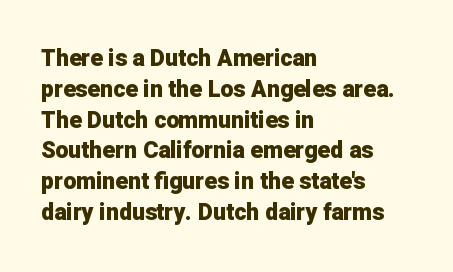
Q: Is the text bold? A: Yes.
Q: Is the text italic (slanted)? A: No, it is upright.
Q: Is the text underlined? A: No.
Q: How is the paragraph aligned? A: Left-aligned.
Q: Is the spacing between letters normal or unusually wide? A: Normal.
Q: Is the spacing between lines tight, normal or loose? A: Normal.
